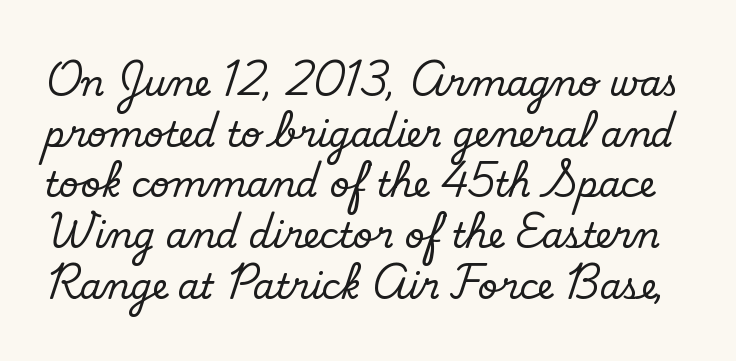
The image shows 35 px regular-weight sans-serif type; set normal line spacing (1.45x), normal letter spacing, not underlined; low stroke contrast and a small x-height.
